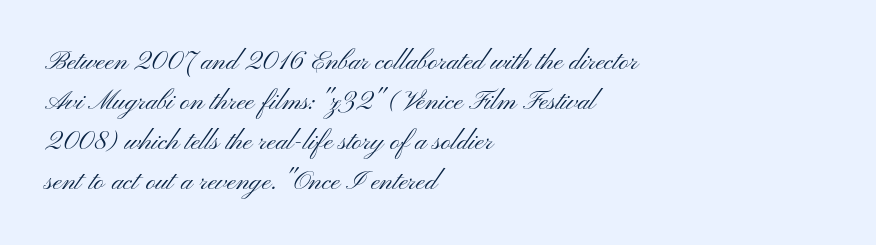
The image shows 27 px text type; set left-aligned, normal line spacing (1.48x), normal letter spacing, not underlined.
